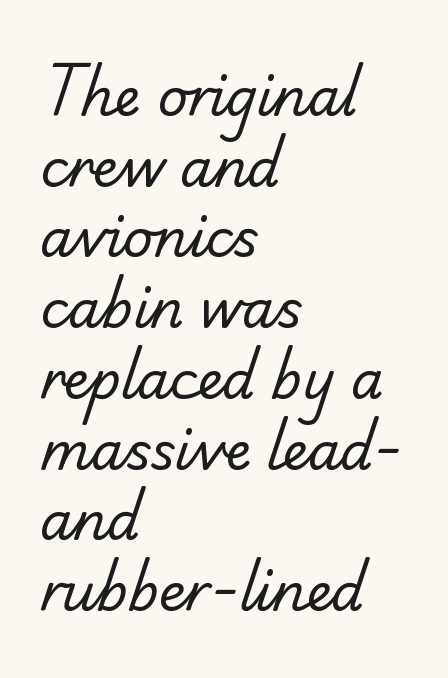
Q: Is the text bold? A: No.
Q: Is the typeface a serif or a sans-serif typeface? A: Sans-serif.
Q: Is the text underlined? A: No.
Q: How is the paragraph aligned? A: Left-aligned.
Q: Is the spacing between letters normal or unusually wide? A: Normal.
Q: Is the spacing between lines tight, normal or loose? A: Normal.
Q: Width (condensed, normal, or wide)? A: Normal.
Q: Stroke contrast? A: Low.
Q: x-height? A: Small.
Q: Monospaced? A: No.
